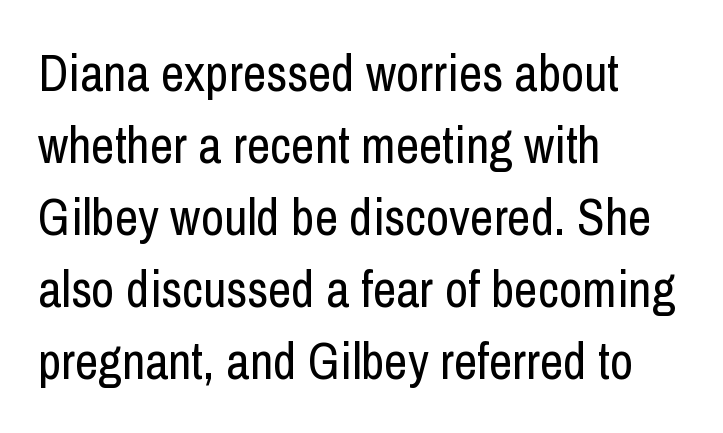
Q: Is the text bold? A: No.
Q: Is the text italic (slanted)? A: No, it is upright.
Q: Is the typeface a serif or a sans-serif typeface? A: Sans-serif.
Q: Is the text underlined? A: No.
Q: How is the paragraph aligned? A: Left-aligned.
Q: Is the spacing between letters normal or unusually wide? A: Normal.
Q: Is the spacing between lines tight, normal or loose? A: Normal.
Q: Width (condensed, normal, or wide)? A: Condensed.
Q: Stroke contrast? A: Low.
Q: x-height? A: Medium.
Q: Monospaced? A: No.
